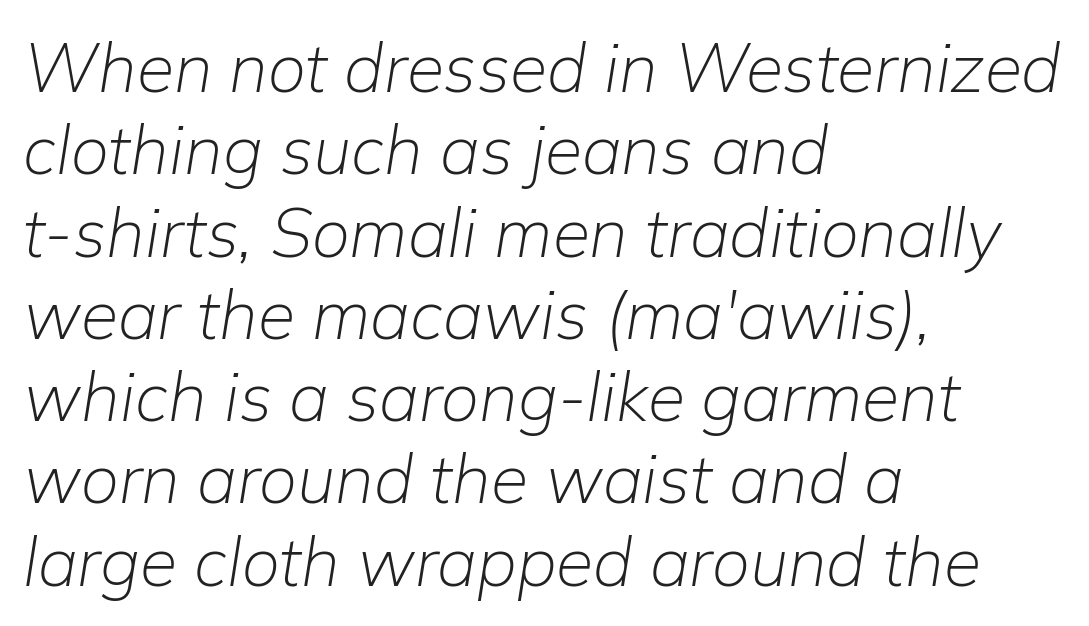
The image shows 68 px light type, italic (leaning right); set left-aligned, line spacing 1.21x, normal letter spacing, not underlined; low stroke contrast and a medium x-height.
